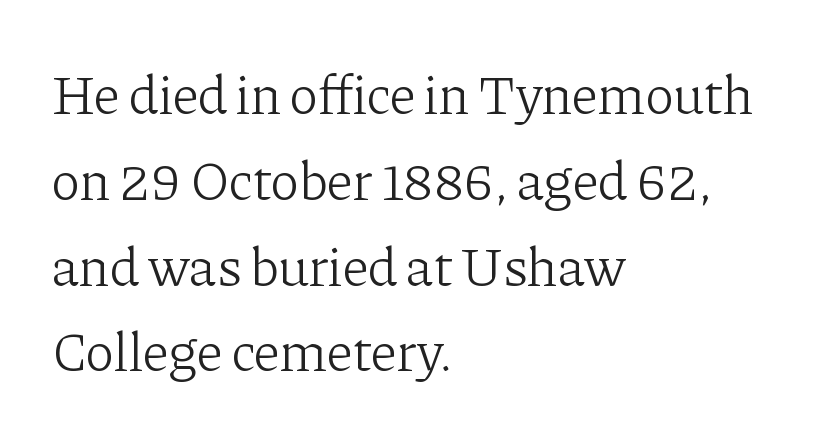
Q: Is the text bold? A: No.
Q: Is the text italic (slanted)? A: No, it is upright.
Q: Is the typeface a serif or a sans-serif typeface? A: Serif.
Q: Is the text underlined? A: No.
Q: How is the paragraph aligned? A: Left-aligned.
Q: Is the spacing between letters normal or unusually wide? A: Normal.
Q: Is the spacing between lines tight, normal or loose? A: Normal.
Q: Width (condensed, normal, or wide)? A: Normal.
Q: Stroke contrast? A: Low.
Q: x-height? A: Medium.
Q: Monospaced? A: No.
